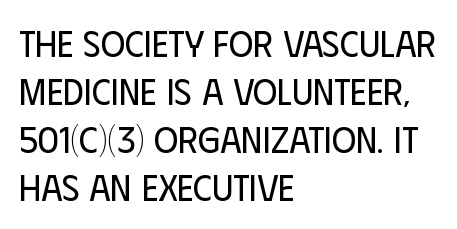
The typesetting does not lean heavy: it is not bold. Spacing verdict: proportional, widths tailored to each character. There is no visible air inserted between adjacent glyphs. Which margin do the lines hug? The left one — the right edge is uneven.
